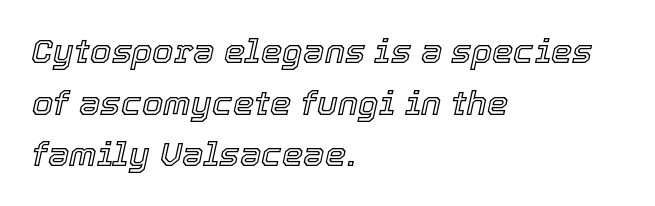
The axis of the letterforms is tilted away from vertical. The passage shown is typed in a proportional face where columns would drift. Students, note that the glyphs here touch the page at normal intervals. Underline: absent. Caption: multi-line text, flush left, ragged right.
